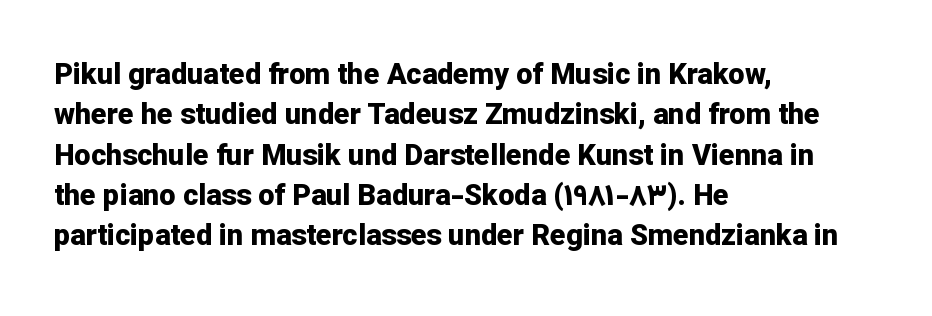
Q: Is the text bold? A: Yes.
Q: Is the text italic (slanted)? A: No, it is upright.
Q: Is the typeface a serif or a sans-serif typeface? A: Sans-serif.
Q: Is the text underlined? A: No.
Q: How is the paragraph aligned? A: Left-aligned.
Q: Is the spacing between letters normal or unusually wide? A: Normal.
Q: Is the spacing between lines tight, normal or loose? A: Normal.
Q: Width (condensed, normal, or wide)? A: Normal.
Q: Stroke contrast? A: Low.
Q: x-height? A: Medium.
Q: Monospaced? A: No.
